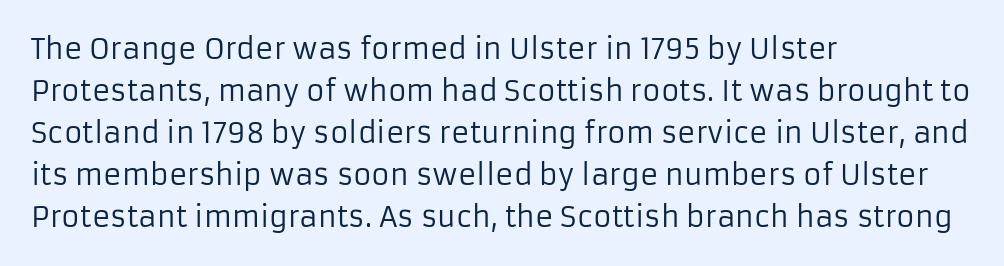
{"serif": "no", "italic": "no", "bold": "no", "weight": "regular", "width": "normal", "stroke_contrast": "low", "x_height": "medium", "monospaced": "no", "underline": "no", "align": "left", "line_spacing": "normal", "line_spacing_ratio": 1.5, "letter_spacing": "normal", "letter_spacing_em": 0.0, "glyph_px": 28}
